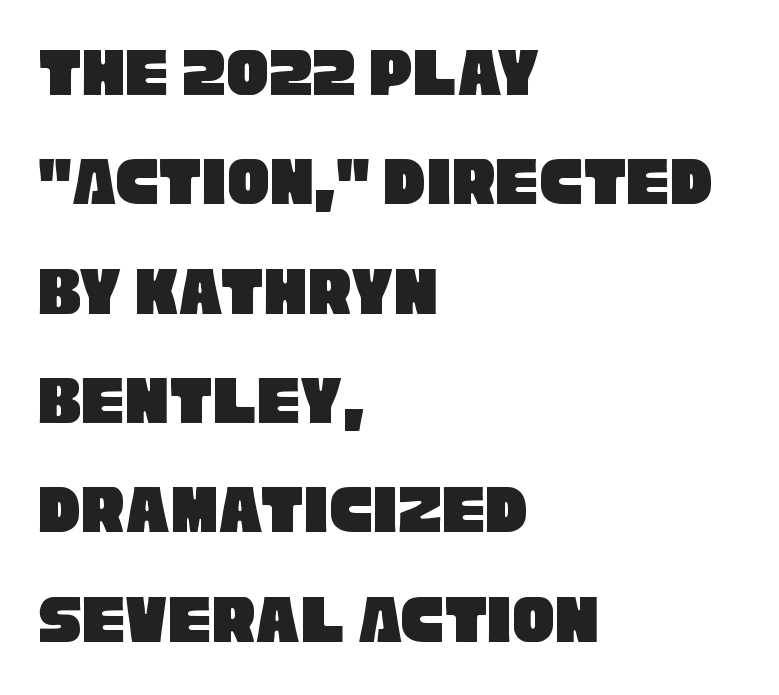
The image shows 71 px condensed sans-serif type; set left-aligned, normal line spacing (1.54x), normal letter spacing, not underlined; low stroke contrast and a large x-height.
